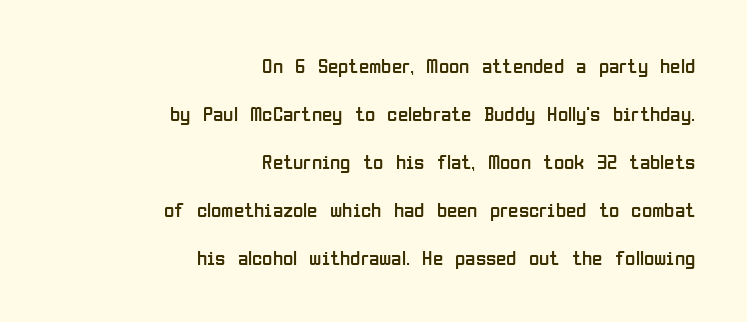
Q: Is the text bold? A: No.
Q: Is the text italic (slanted)? A: No, it is upright.
Q: Is the text underlined? A: No.
Q: How is the paragraph aligned? A: Right-aligned.
Q: Is the spacing between letters normal or unusually wide? A: Normal.
Q: Is the spacing between lines tight, normal or loose? A: Loose.
